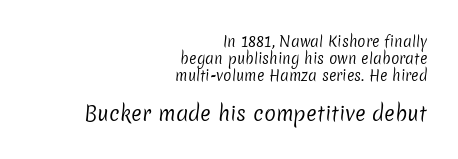
Q: Is the text bold? A: No.
Q: Is the text underlined? A: No.
Q: How is the paragraph aligned? A: Right-aligned.
Q: Is the spacing between letters normal or unusually wide? A: Normal.
Q: Which block of text is set in a larger size, the first (top) or the second (bottom)? A: The second (bottom) one.
